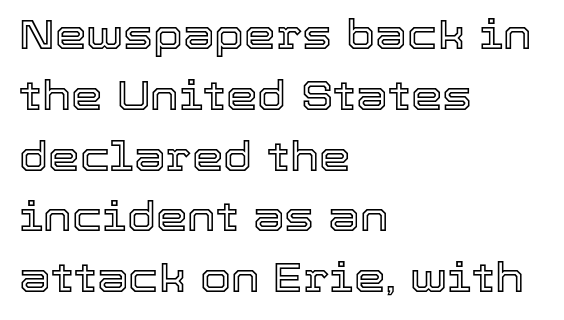
Q: Is the text italic (slanted)? A: No, it is upright.
Q: Is the text underlined? A: No.
Q: How is the paragraph aligned? A: Left-aligned.
Q: Is the spacing between letters normal or unusually wide? A: Normal.
Q: Is the spacing between lines tight, normal or loose? A: Normal.
Q: Width (condensed, normal, or wide)? A: Normal.
Q: x-height? A: Medium.
Q: Monospaced? A: No.
